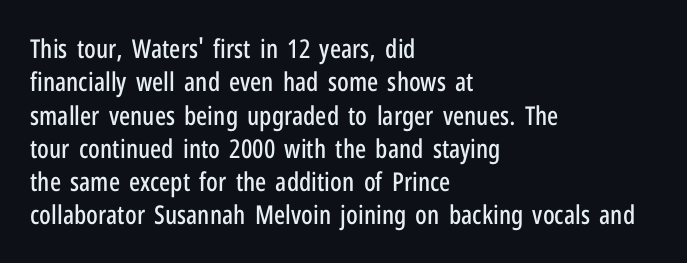
Beneath every word, the page is bare. Evenly set lines give the paragraph a standard silhouette. The compositor pushed each line to the left boundary. Spacing between characters is what you'd get straight out of the box. When letters stand straight like this, we call the style roman or upright.
